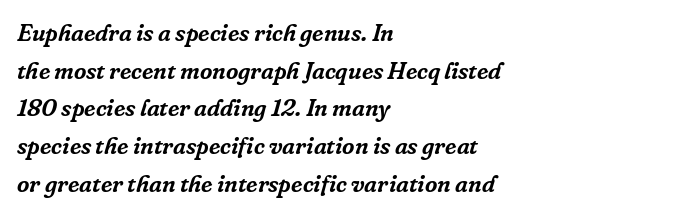
When letters slant like this, we call the style italic. Inter-character spacing is left at the font's built-in metrics. In CSS terms this would be text-align: left. The line-height multiplier appears to be the usual default. Glance below the letters and you will spot only blank space.
